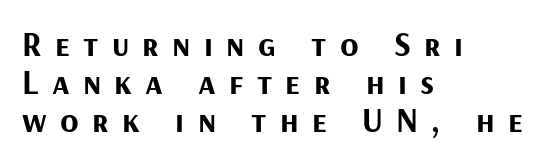
Does the lettering tilt? It doesn't — this is upright. Just letters on the line, the space beneath them empty. A typesetter would call this heavily tracked-out type. Do the characters align in a grid? No, the font is proportional. Look at the bottom of the vertical strokes: they stop flat, with no serifs.
